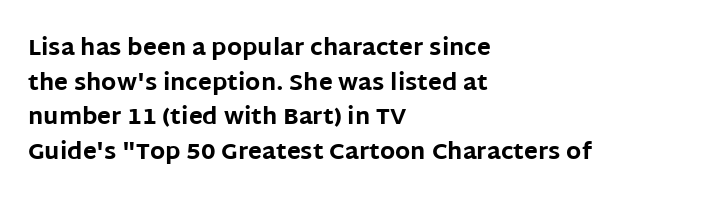
The image shows 23 px bold type, upright; set left-aligned, normal line spacing (1.51x), normal letter spacing, not underlined.
